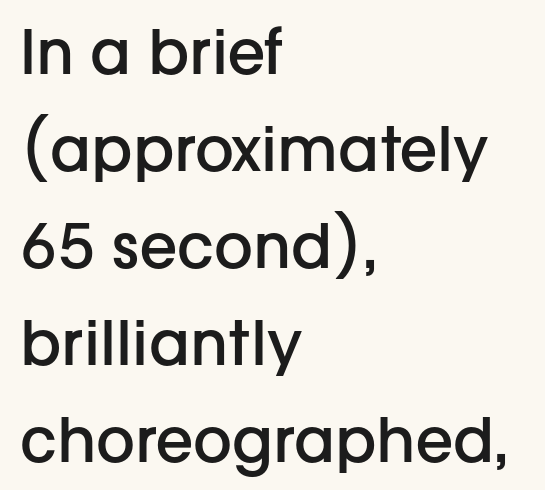
The image shows 61 px semibold sans-serif type, upright; set left-aligned, normal line spacing (1.59x), normal letter spacing, not underlined; low stroke contrast and a medium x-height.
